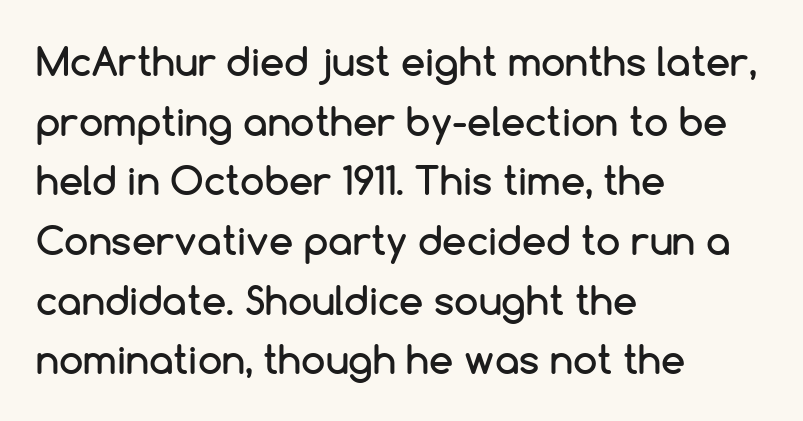
The image shows 39 px sans-serif type, upright; set left-aligned, normal line spacing (1.53x), normal letter spacing, not underlined; low stroke contrast and a medium x-height.
